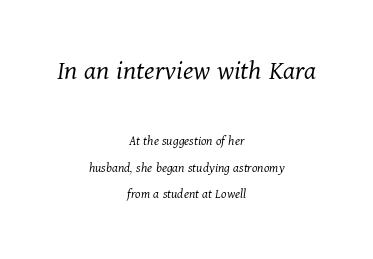
The image shows 29 px light serif type, italic (leaning right); set centered, loose line spacing (1.9x), normal letter spacing, not underlined; the first (top) block is 2.07x larger; medium stroke contrast and a medium x-height.
